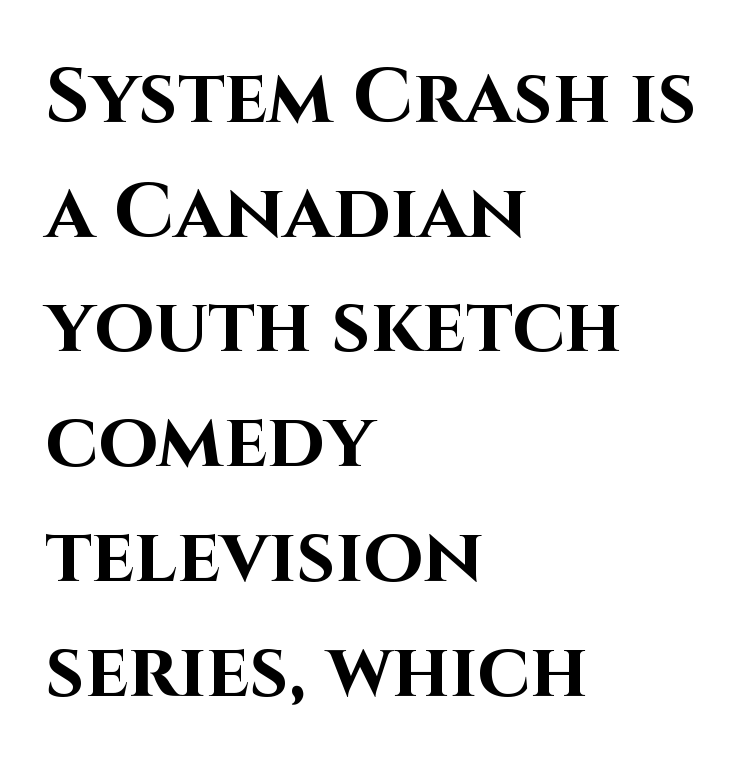
Q: Is the text bold? A: Yes.
Q: Is the text italic (slanted)? A: No, it is upright.
Q: Is the typeface a serif or a sans-serif typeface? A: Sans-serif.
Q: Is the text underlined? A: No.
Q: How is the paragraph aligned? A: Left-aligned.
Q: Is the spacing between letters normal or unusually wide? A: Normal.
Q: Is the spacing between lines tight, normal or loose? A: Normal.
Q: Width (condensed, normal, or wide)? A: Normal.
Q: Stroke contrast? A: High.
Q: x-height? A: Large.
Q: Monospaced? A: No.
